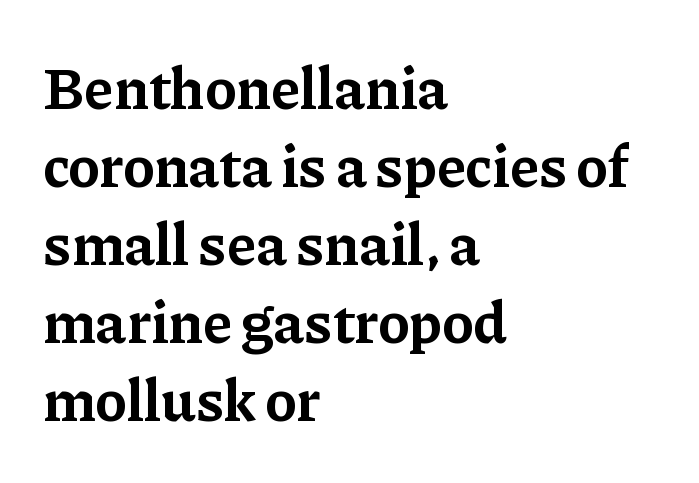
The image shows 59 px bold serif type, upright; set left-aligned, normal line spacing (1.32x), normal letter spacing, not underlined; low stroke contrast and a medium x-height.
